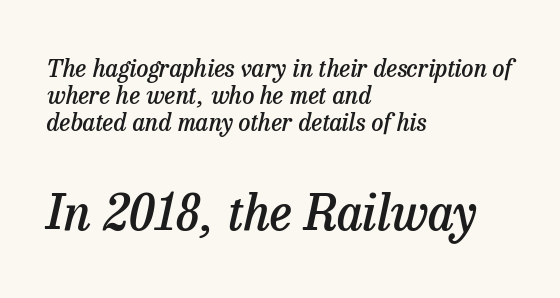
Varying glyph widths throughout — classic text-font behaviour. Check the space under the baseline: it is left empty. Does the leading feel generous? Not at all — it's pinched. Observe the lean: these are italic letterforms. Nothing unusual about the tracking: characters are spaced as the font intends.
